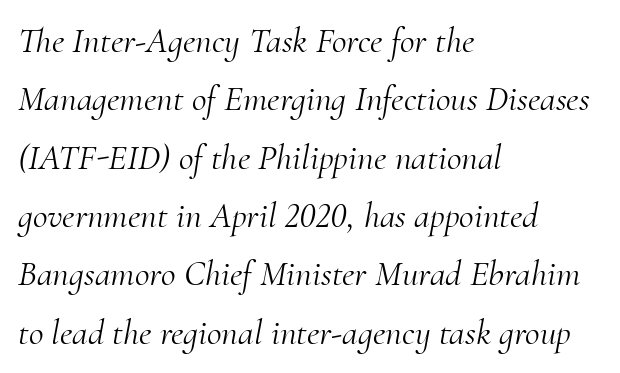
The image shows 36 px light serif type, italic (leaning right); set left-aligned, normal line spacing (1.62x), normal letter spacing, not underlined; medium stroke contrast and a small x-height.
